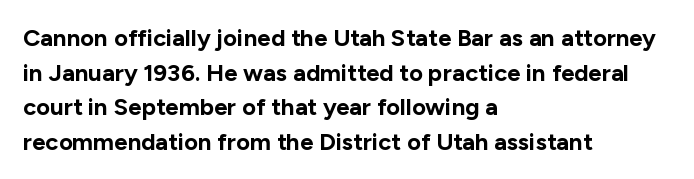
The image shows 24 px bold type, upright; set left-aligned, normal line spacing (1.44x), normal letter spacing, not underlined.
